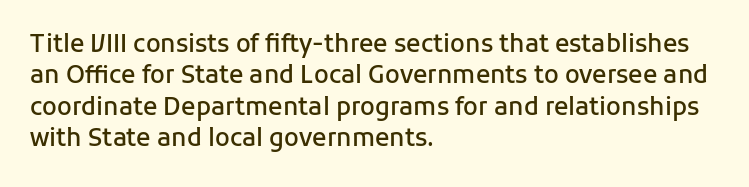
Q: Is the text bold? A: Semi-bold.
Q: Is the text italic (slanted)? A: No, it is upright.
Q: Is the text underlined? A: No.
Q: How is the paragraph aligned? A: Left-aligned.
Q: Is the spacing between letters normal or unusually wide? A: Normal.
Q: Is the spacing between lines tight, normal or loose? A: Normal.
